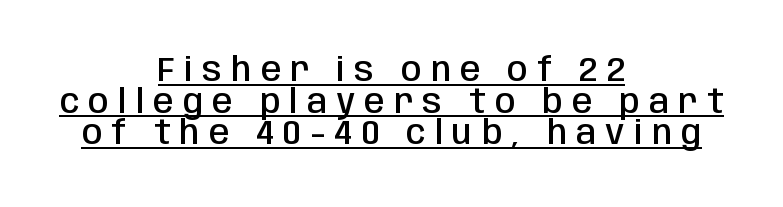
In terms of letterform style, serifs are entirely absent. Designer's note — italics off, roman on. Beneath each row of characters lies a ruled line. The compositor balanced each line on the midline. The strokes are fattened partway — semibold, not bold. Display-style spreading of the glyphs; the letterfit is very open.
